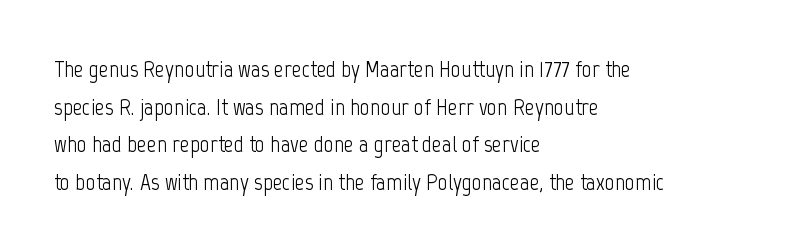
The setting favours the left margin, as ordinary paragraphs usually do. The face looks like a standard text weight, possibly lighter. Each row of text sits above clean, open space. Posture: straight, roman, zero tilt.
